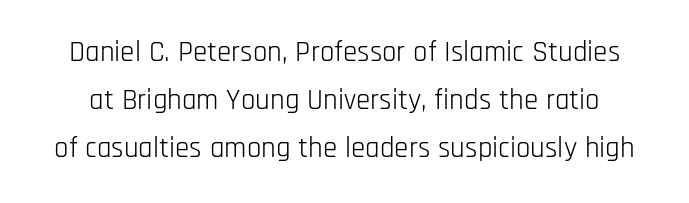
The image shows 29 px light, condensed sans-serif type, upright; set normal line spacing (1.66x), normal letter spacing, not underlined; low stroke contrast and a large x-height.
